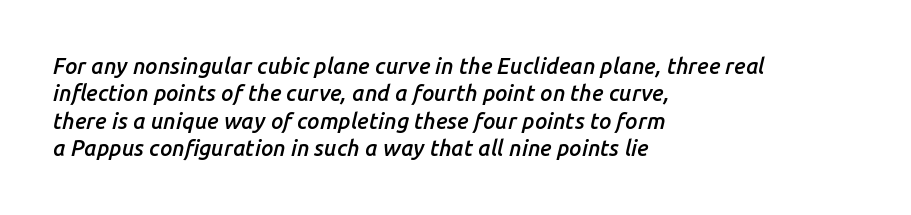
Students, this is semibold: more ink than regular, less than bold. Descenders hang freely into open space. The lines in this sample share a left origin and differ only in where they stop. Letter spacing: default. The lettering tilts uniformly, giving the passage an italic look.
